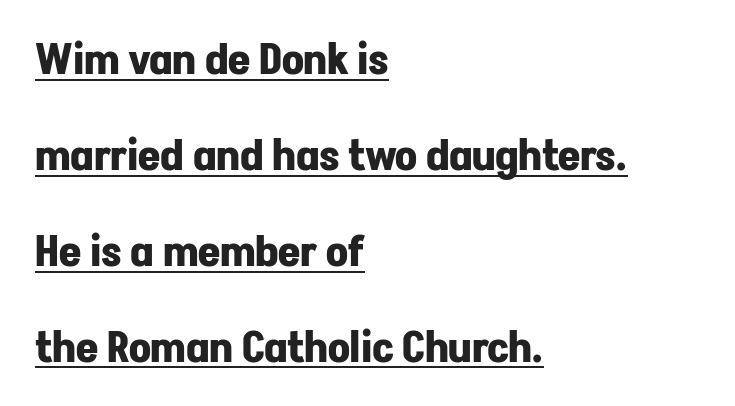
Short note: letters normally spaced. Horizontal bands of white between lines are thick stripes. You could not count columns in this text — the font is proportionally spaced. The font's upright variant was chosen for this text. Notice how a bar underscores the lettering throughout. The rag falls on the right side of this text block.
